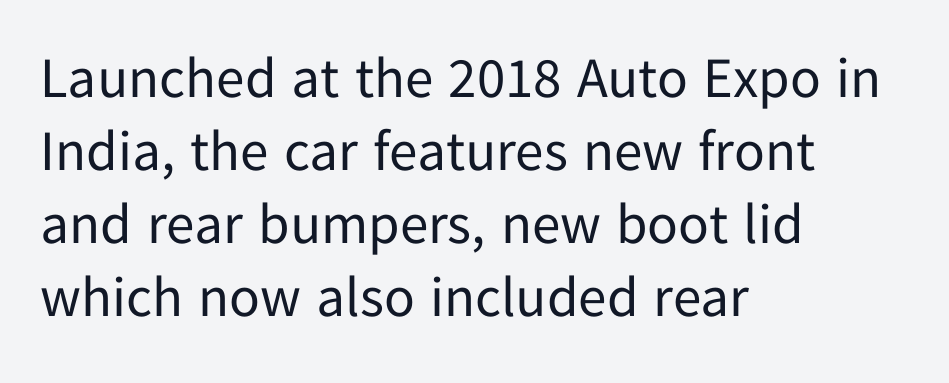
You can tell from the bare stems that sans-serif type was used. Stems here are at most as thick as an everyday book face. Nope, not italic — everything's standing straight. The text block is weighted toward the left margin, trailing off unevenly rightward.
